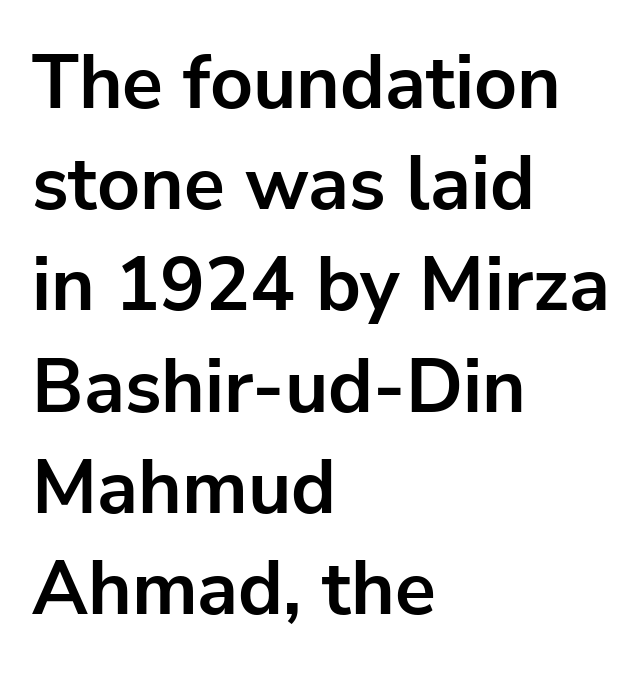
The image shows 75 px bold sans-serif type, upright; set left-aligned, normal line spacing (1.35x), normal letter spacing, not underlined; low stroke contrast and a medium x-height.
